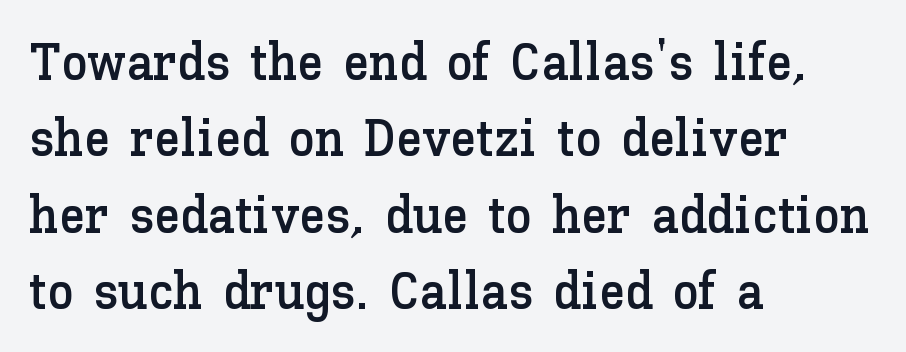
{"italic": "no", "width": "normal", "stroke_contrast": "low", "x_height": "medium", "monospaced": "no", "underline": "no", "align": "left", "line_spacing": "normal", "line_spacing_ratio": 1.44, "letter_spacing": "normal", "letter_spacing_em": 0.0, "glyph_px": 53}
